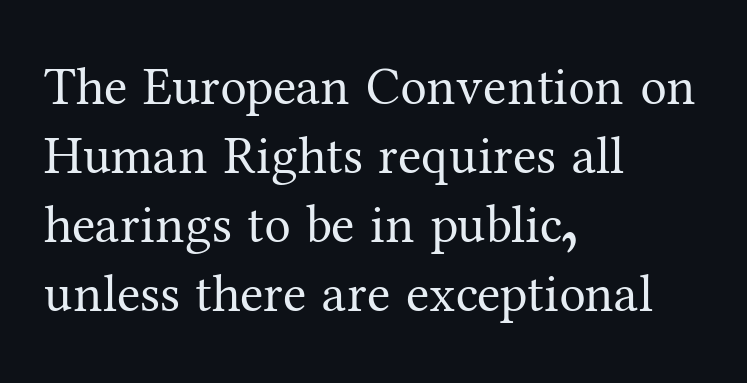
The image shows 53 px regular-weight serif type, upright; set left-aligned, normal line spacing (1.3x), normal letter spacing, not underlined; medium stroke contrast and a medium x-height.
